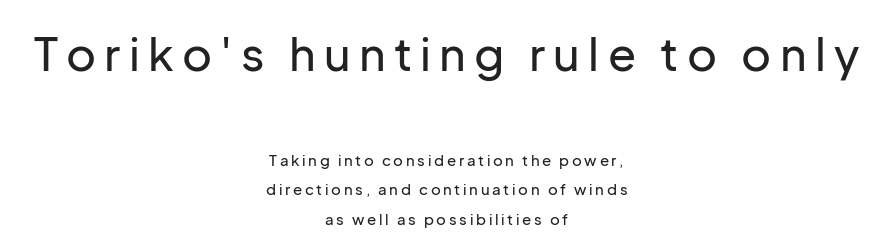
Q: Is the text italic (slanted)? A: No, it is upright.
Q: Is the typeface a serif or a sans-serif typeface? A: Sans-serif.
Q: Is the text underlined? A: No.
Q: How is the paragraph aligned? A: Centered.
Q: Is the spacing between lines tight, normal or loose? A: Loose.
Q: Which block of text is set in a larger size, the first (top) or the second (bottom)? A: The first (top) one.
Q: Width (condensed, normal, or wide)? A: Normal.
Q: Stroke contrast? A: Low.
Q: x-height? A: Medium.
Q: Monospaced? A: No.
